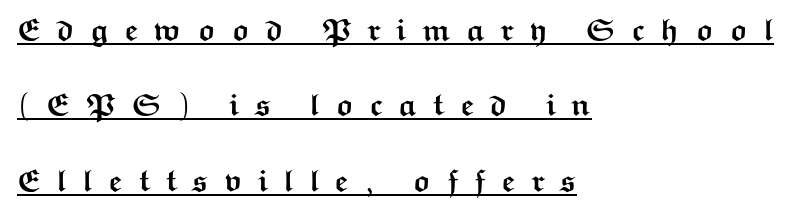
{"serif": "no", "italic": "no", "bold": "yes", "weight": "semibold", "width": "wide", "stroke_contrast": "medium", "x_height": "medium", "monospaced": "no", "underline": "yes", "align": "left", "line_spacing": "loose", "line_spacing_ratio": 2.43, "letter_spacing": "wide", "letter_spacing_em": 0.49, "glyph_px": 31}
